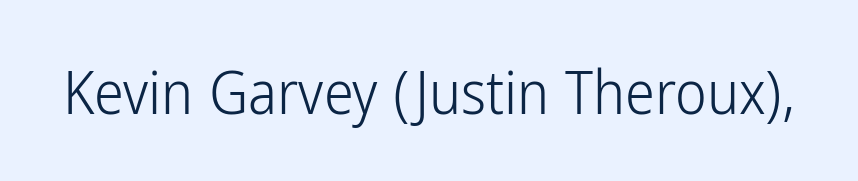
Q: Is the text bold? A: No.
Q: Is the text italic (slanted)? A: No, it is upright.
Q: Is the typeface a serif or a sans-serif typeface? A: Sans-serif.
Q: Is the text underlined? A: No.
Q: Is the spacing between letters normal or unusually wide? A: Normal.
Q: Width (condensed, normal, or wide)? A: Condensed.
Q: Stroke contrast? A: Low.
Q: x-height? A: Medium.
Q: Monospaced? A: No.
